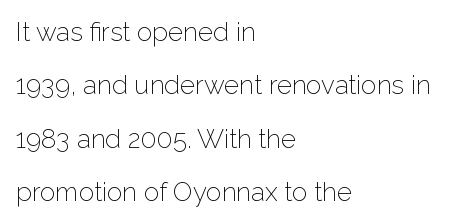
Q: Is the text bold? A: No.
Q: Is the text italic (slanted)? A: No, it is upright.
Q: Is the text underlined? A: No.
Q: How is the paragraph aligned? A: Left-aligned.
Q: Is the spacing between letters normal or unusually wide? A: Normal.
Q: Is the spacing between lines tight, normal or loose? A: Loose.
